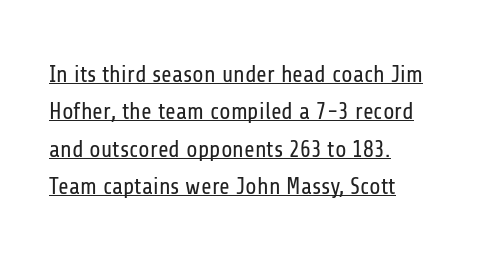
The rendering anchors every line to the left-hand side. The typesetter has applied underlining to the passage shown. The space between consecutive lines is moderate. A quiet, ordinary-to-light weight characterises the typeface.
